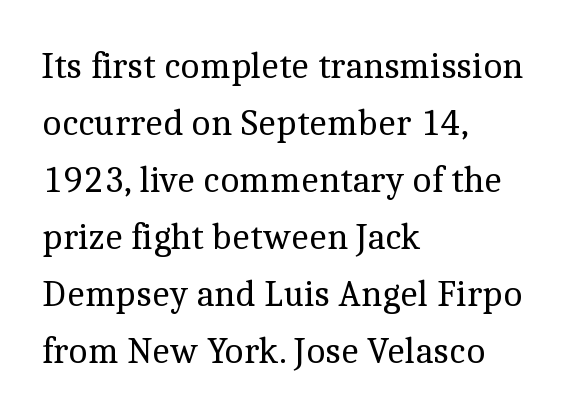
Q: Is the text bold? A: No.
Q: Is the text italic (slanted)? A: No, it is upright.
Q: Is the typeface a serif or a sans-serif typeface? A: Serif.
Q: Is the text underlined? A: No.
Q: How is the paragraph aligned? A: Left-aligned.
Q: Is the spacing between letters normal or unusually wide? A: Normal.
Q: Is the spacing between lines tight, normal or loose? A: Normal.
Q: Width (condensed, normal, or wide)? A: Normal.
Q: x-height? A: Medium.
Q: Monospaced? A: No.
